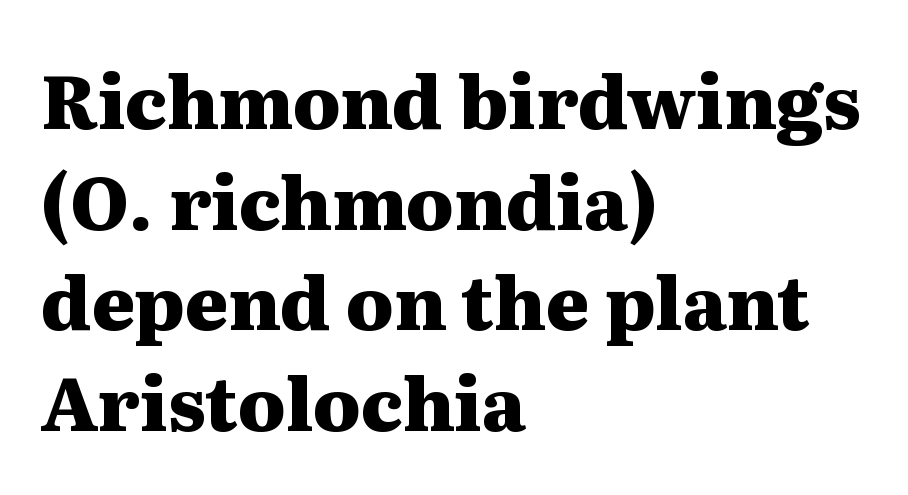
Q: Is the text bold? A: Yes.
Q: Is the text italic (slanted)? A: No, it is upright.
Q: Is the typeface a serif or a sans-serif typeface? A: Serif.
Q: Is the text underlined? A: No.
Q: How is the paragraph aligned? A: Left-aligned.
Q: Is the spacing between letters normal or unusually wide? A: Normal.
Q: Is the spacing between lines tight, normal or loose? A: Normal.
Q: Width (condensed, normal, or wide)? A: Wide.
Q: Stroke contrast? A: Medium.
Q: x-height? A: Medium.
Q: Monospaced? A: No.
